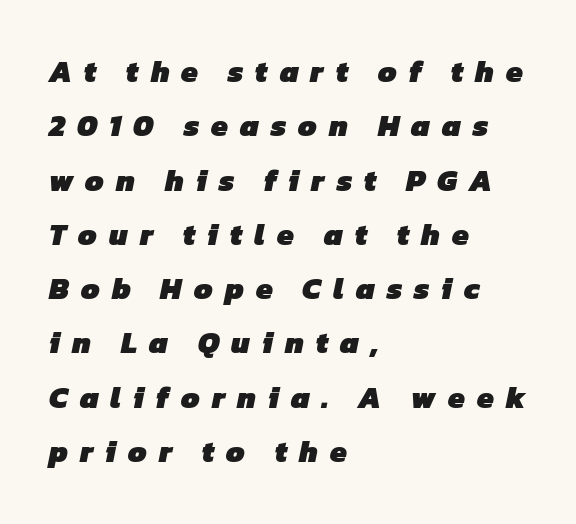
Q: Is the text bold? A: Yes.
Q: Is the typeface a serif or a sans-serif typeface? A: Sans-serif.
Q: Is the text underlined? A: No.
Q: How is the paragraph aligned? A: Left-aligned.
Q: Is the spacing between letters normal or unusually wide? A: Unusually wide.
Q: Width (condensed, normal, or wide)? A: Normal.
Q: Stroke contrast? A: Low.
Q: x-height? A: Medium.
Q: Monospaced? A: No.
